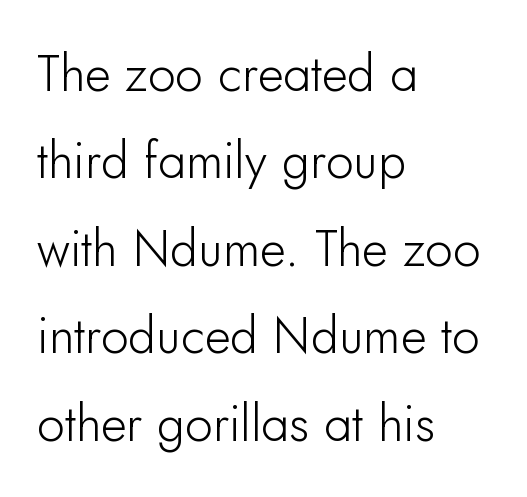
Q: Is the text italic (slanted)? A: No, it is upright.
Q: Is the typeface a serif or a sans-serif typeface? A: Sans-serif.
Q: Is the text underlined? A: No.
Q: How is the paragraph aligned? A: Left-aligned.
Q: Is the spacing between letters normal or unusually wide? A: Normal.
Q: Width (condensed, normal, or wide)? A: Normal.
Q: Stroke contrast? A: Low.
Q: x-height? A: Small.
Q: Monospaced? A: No.
